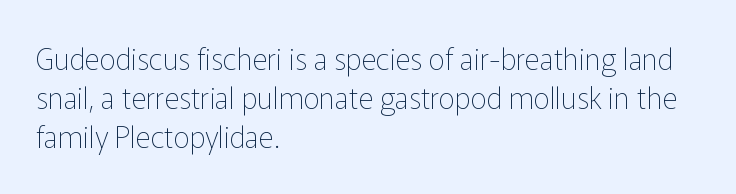
In terms of leading, this rendering sits right in the middle. Left-aligned paragraph, ragged on the right. I'd call this a sans setting — the letters go barefoot. Each letter keeps its own natural width here, so spacing adapts to shape. Quick note: underline off.
